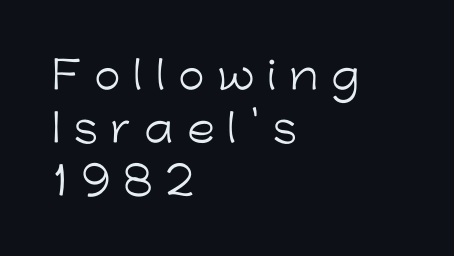
{"serif": "no", "italic": "no", "bold": "no", "weight": "light", "width": "normal", "stroke_contrast": "low", "x_height": "medium", "monospaced": "no", "underline": "no", "align": "left", "line_spacing": "normal", "line_spacing_ratio": 1.39, "letter_spacing": "wide", "letter_spacing_em": 0.34, "glyph_px": 38}
